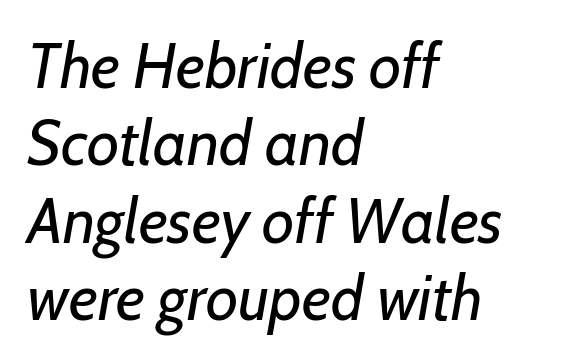
A student would call this left alignment; a typographer would say flush left, rag right. Compared with ordinary roman type, these characters are visibly tilted. Spacing verdict: proportional, widths tailored to each character. These lines keep a tight, regular rhythm from letter to letter. Decoration check: the copy has no underline.
